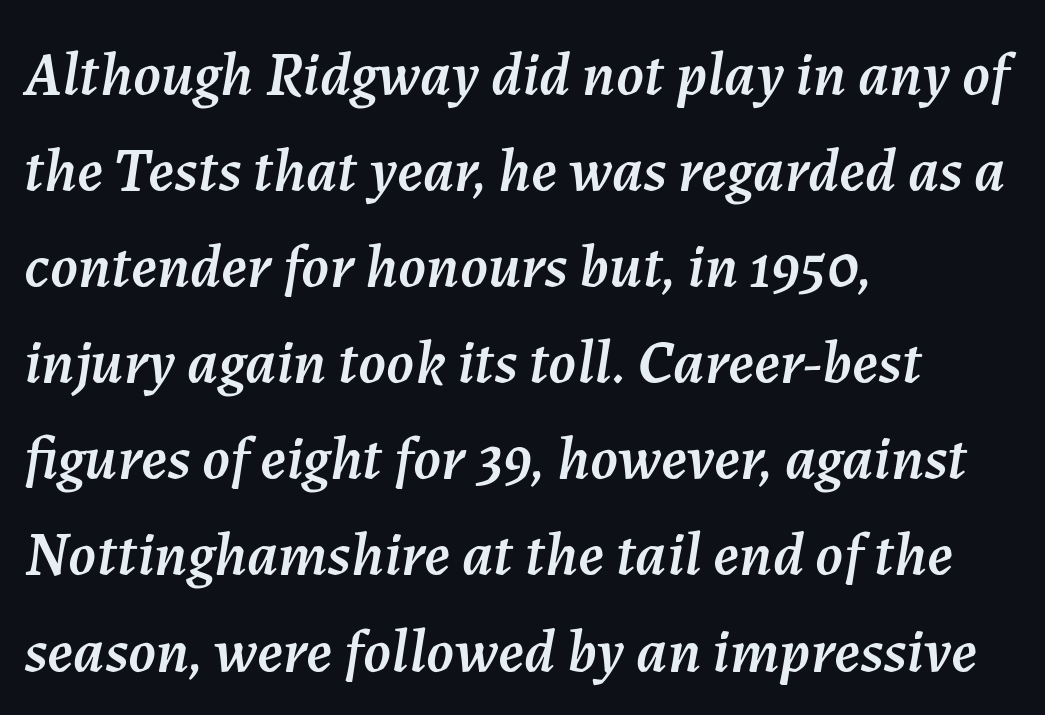
Compared with a centered layout, this one pins lines to the left instead. Descenders are the only things crossing below the line. Inter-character spacing is left at the font's built-in metrics. Spacing verdict: proportional, widths tailored to each character. When letters slant like this, we call the style italic. Baseline-to-baseline distance is the conventional proportion of letter height.
